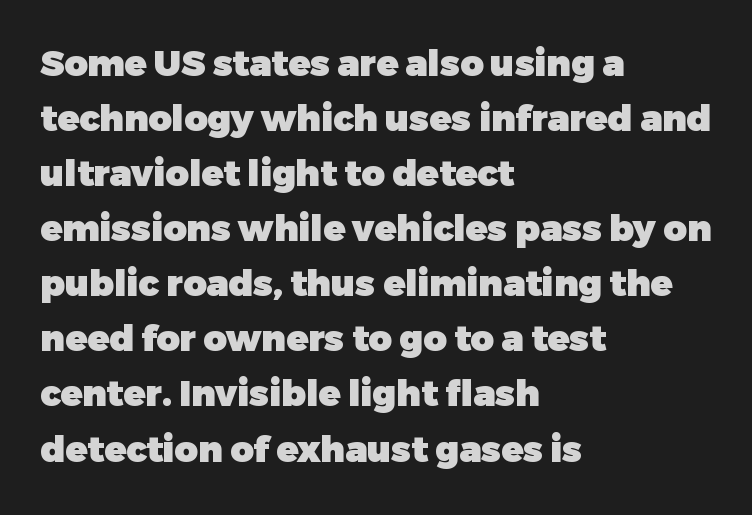
The image shows 36 px heavy sans-serif type, upright; set left-aligned, normal line spacing (1.53x), normal letter spacing, not underlined; low stroke contrast and a medium x-height.
